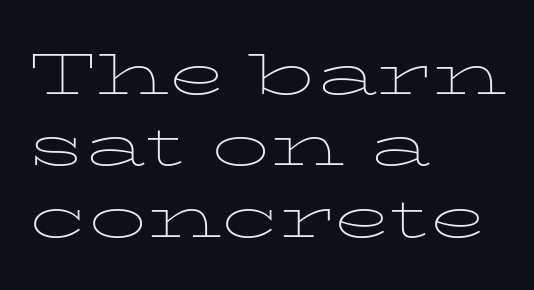
Q: Is the text bold? A: No.
Q: Is the text italic (slanted)? A: No, it is upright.
Q: Is the typeface a serif or a sans-serif typeface? A: Serif.
Q: Is the text underlined? A: No.
Q: How is the paragraph aligned? A: Left-aligned.
Q: Is the spacing between letters normal or unusually wide? A: Normal.
Q: Width (condensed, normal, or wide)? A: Wide.
Q: Stroke contrast? A: Low.
Q: x-height? A: Medium.
Q: Monospaced? A: No.
